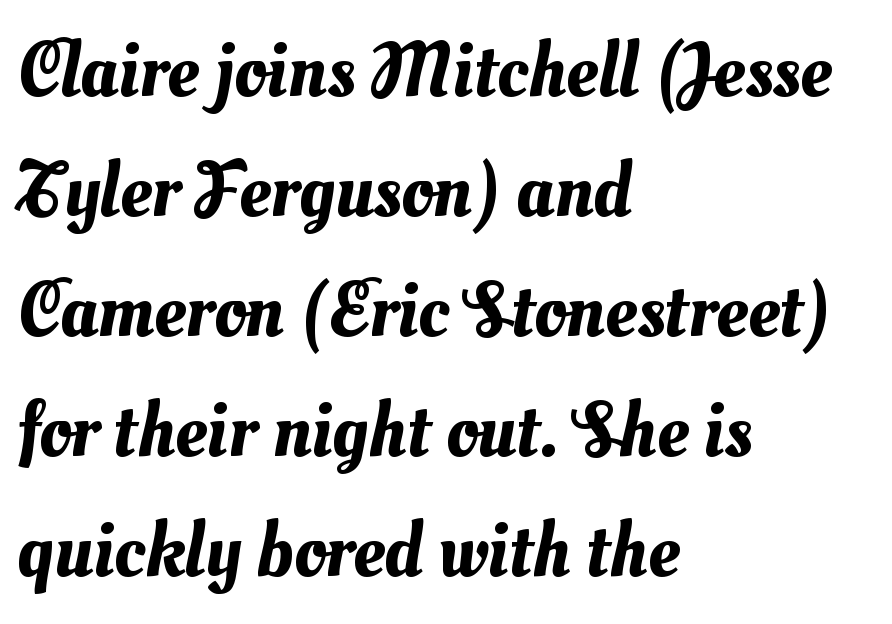
Q: Is the text underlined? A: No.
Q: How is the paragraph aligned? A: Left-aligned.
Q: Is the spacing between letters normal or unusually wide? A: Normal.
Q: Is the spacing between lines tight, normal or loose? A: Normal.
Q: Width (condensed, normal, or wide)? A: Normal.
Q: Stroke contrast? A: Medium.
Q: x-height? A: Small.
Q: Monospaced? A: No.
